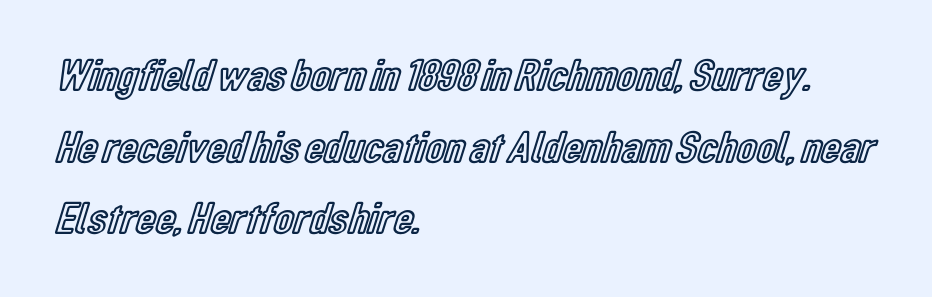
Q: Is the text italic (slanted)? A: Yes.
Q: Is the text underlined? A: No.
Q: How is the paragraph aligned? A: Left-aligned.
Q: Is the spacing between letters normal or unusually wide? A: Normal.
Q: Is the spacing between lines tight, normal or loose? A: Normal.
Q: Width (condensed, normal, or wide)? A: Condensed.
Q: x-height? A: Medium.
Q: Monospaced? A: No.
